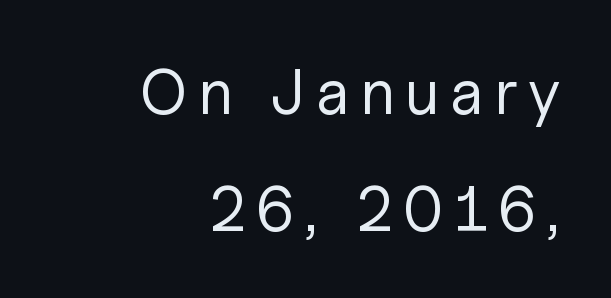
The string is rendered with underlining switched off. Summary of weight: not heavy and not bold. Italic? Not at all — the glyphs are vertical. The passage is arranged like a letterhead date or caption credit — flush right. The font family rendered here belongs to the sans-serif group.
